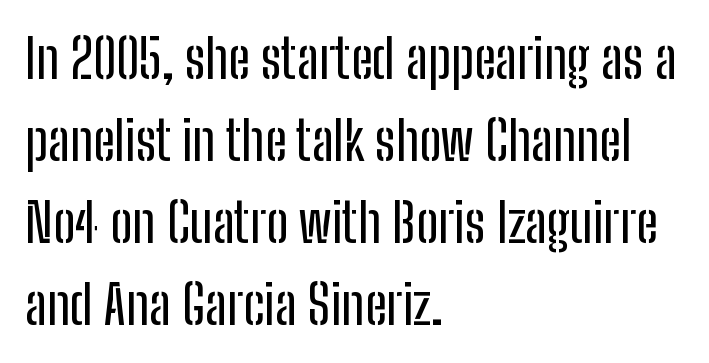
{"serif": "no", "italic": "no", "width": "condensed", "stroke_contrast": "low", "x_height": "medium", "monospaced": "no", "underline": "no", "align": "left", "line_spacing": "normal", "line_spacing_ratio": 1.52, "letter_spacing": "normal", "letter_spacing_em": 0.0, "glyph_px": 54}
